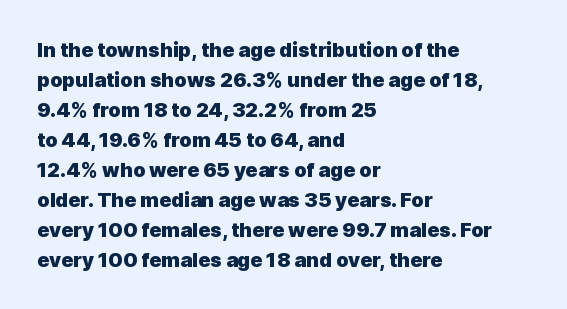
{"italic": "no", "bold": "yes", "underline": "no", "align": "left", "line_spacing": "normal", "line_spacing_ratio": 1.5, "letter_spacing": "normal", "letter_spacing_em": 0.0, "glyph_px": 20}
